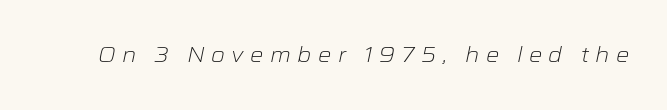
{"italic": "yes", "lean": "right", "slant_degrees": 12, "bold": "no", "underline": "no", "letter_spacing": "wide", "letter_spacing_em": 0.3, "glyph_px": 21}
